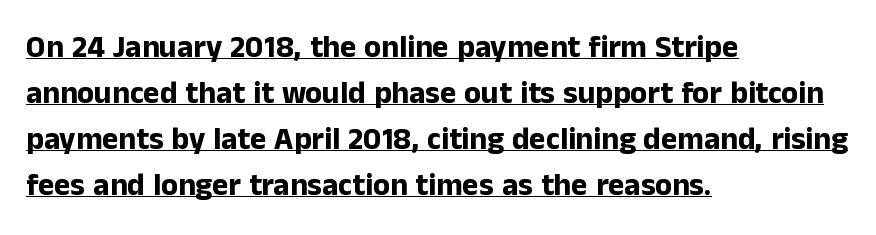
This is roman type, the default non-slanted kind. The typeface chosen for these lines omits serifs. Reading down the column, the eye jumps a familiar distance to each next line. As a designer I'd log this as weight 700, bold. The lines in this sample share a left origin and differ only in where they stop. The passage shown is typed in a proportional face where columns would drift.
